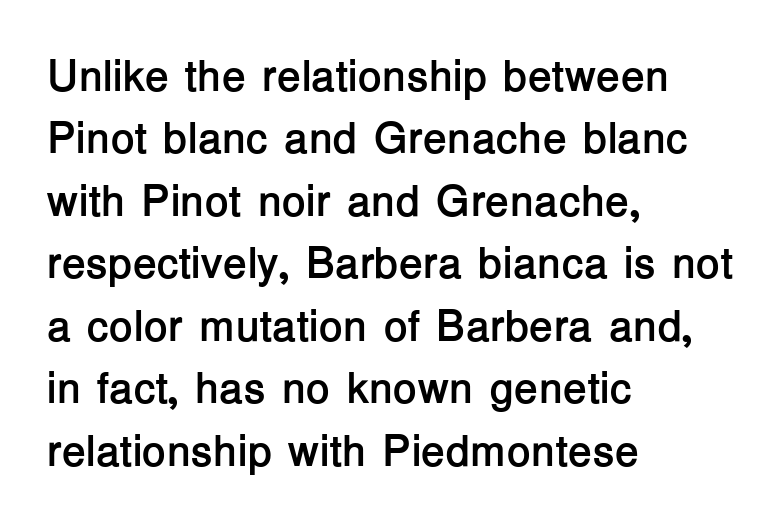
Q: Is the text bold? A: Yes.
Q: Is the text italic (slanted)? A: No, it is upright.
Q: Is the typeface a serif or a sans-serif typeface? A: Sans-serif.
Q: Is the text underlined? A: No.
Q: How is the paragraph aligned? A: Left-aligned.
Q: Is the spacing between letters normal or unusually wide? A: Normal.
Q: Is the spacing between lines tight, normal or loose? A: Normal.
Q: Width (condensed, normal, or wide)? A: Normal.
Q: Stroke contrast? A: Low.
Q: x-height? A: Medium.
Q: Monospaced? A: No.
